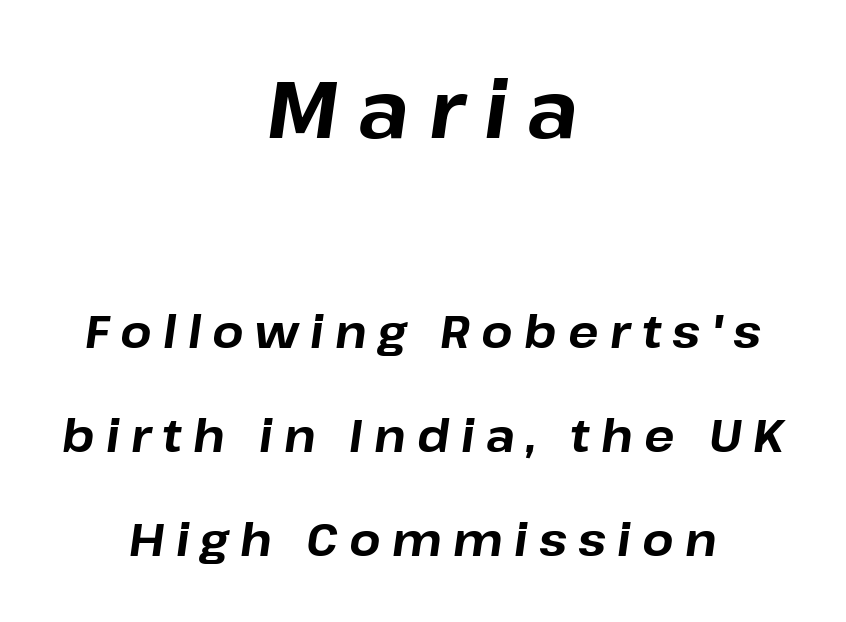
The image shows 79 px bold type, italic (leaning right); set centered, loose line spacing (2.31x), unusually wide letter spacing (+0.25 em), not underlined; the first (top) block is 1.76x larger; low stroke contrast and a medium x-height.
